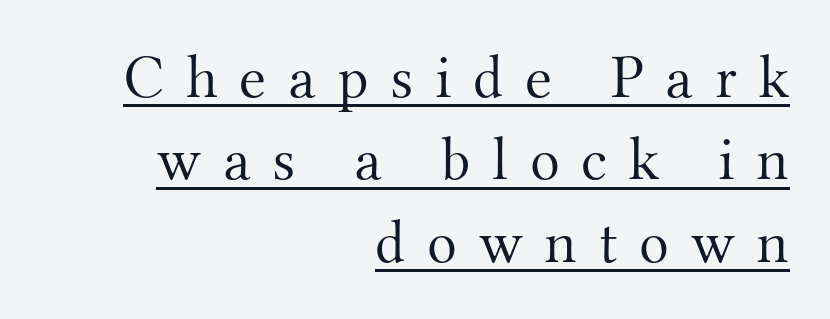
Q: Is the text bold? A: No.
Q: Is the text italic (slanted)? A: No, it is upright.
Q: Is the typeface a serif or a sans-serif typeface? A: Serif.
Q: Is the text underlined? A: Yes.
Q: How is the paragraph aligned? A: Right-aligned.
Q: Is the spacing between letters normal or unusually wide? A: Unusually wide.
Q: Is the spacing between lines tight, normal or loose? A: Normal.
Q: Width (condensed, normal, or wide)? A: Normal.
Q: Stroke contrast? A: Medium.
Q: x-height? A: Small.
Q: Monospaced? A: No.
